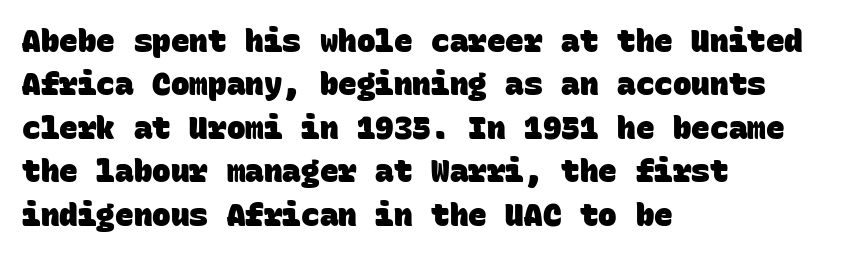
Evenly set lines give the paragraph a standard silhouette. How heavy is the stroke? Heavy — this is a bold. Does the copy run flush right? No — it runs flush left. Students, note that the glyphs here touch the page at normal intervals. These lines are rendered in a fixed-pitch font.
